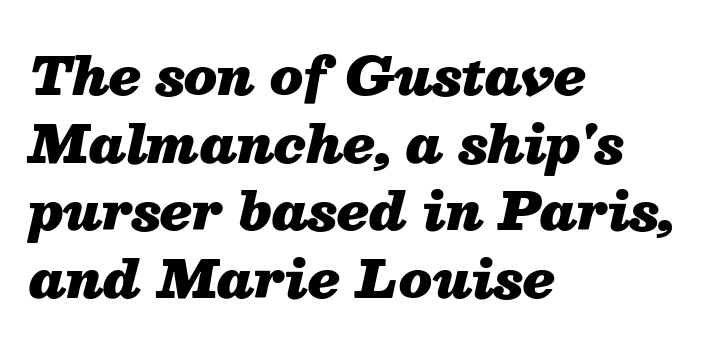
Would a proofreader flag this as italicized? Yes. The line-height multiplier appears to be the usual default. The face used here has the dense, thick strokes of a bold. Rule under the text: the space is simply empty. Varying glyph widths throughout — classic text-font behaviour.
